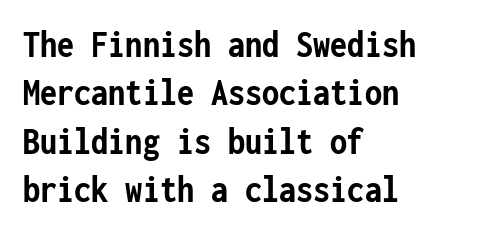
{"serif": "no", "italic": "no", "bold": "yes", "weight": "semibold", "width": "condensed", "stroke_contrast": "low", "x_height": "medium", "monospaced": "yes", "underline": "no", "align": "left", "line_spacing_ratio": 1.24, "letter_spacing": "normal", "letter_spacing_em": 0.0, "glyph_px": 39}
